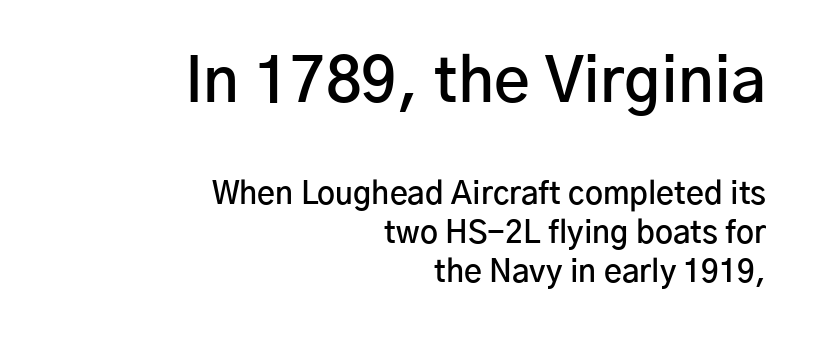
Q: Is the text bold? A: Semi-bold.
Q: Is the text italic (slanted)? A: No, it is upright.
Q: Is the typeface a serif or a sans-serif typeface? A: Sans-serif.
Q: Is the text underlined? A: No.
Q: How is the paragraph aligned? A: Right-aligned.
Q: Is the spacing between letters normal or unusually wide? A: Normal.
Q: Is the spacing between lines tight, normal or loose? A: Normal.
Q: Which block of text is set in a larger size, the first (top) or the second (bottom)? A: The first (top) one.
Q: Width (condensed, normal, or wide)? A: Normal.
Q: Stroke contrast? A: Low.
Q: x-height? A: Medium.
Q: Monospaced? A: No.
